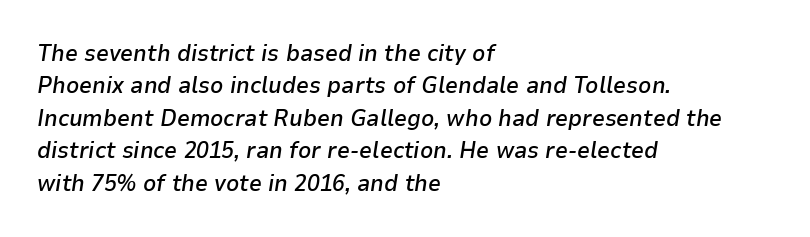
Is the type slanted? Yes — the strokes lean at a clear angle. Underline: absent. Caption: multi-line text, flush left, ragged right. These words are printed semibold, heavier than regular yet not bold. Tracking value appears to be zero — textbook default spacing. How would I describe the line gaps? Plain and ordinary.
